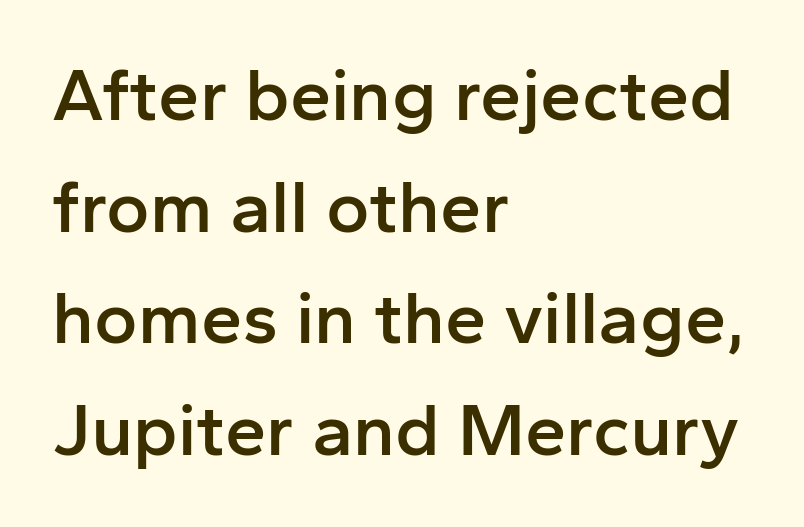
Quick note: interline space is typical. Just letters on the line, the space beneath them empty. This is moderately heavy type, rendered in semibold. Note the varied advance widths — an 'i' is clearly narrower than an 'm'. A student would call this left alignment; a typographer would say flush left, rag right.
